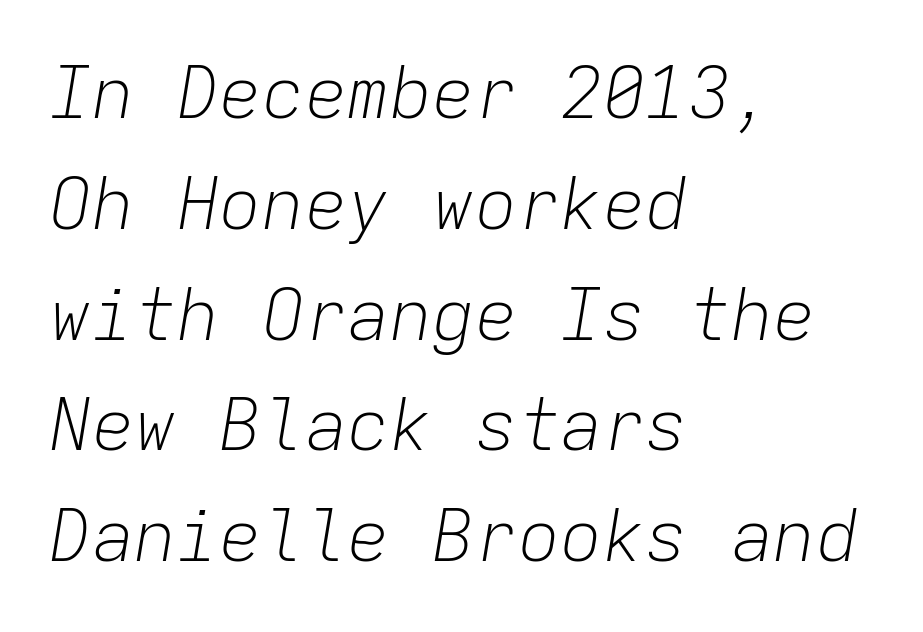
The typography opts for an oblique posture over an upright one. The area under the type is left untouched. This reads as an unemphasized weight, regular at the heaviest. The lines sit at an ordinary, default distance from one another. Spacing between characters is what you'd get straight out of the box.
